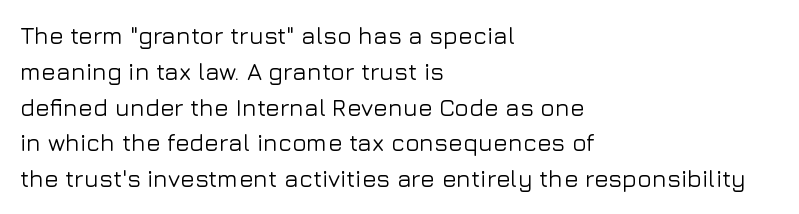
The image shows 24 px text type, upright; set left-aligned, normal line spacing (1.49x), normal letter spacing, not underlined.
